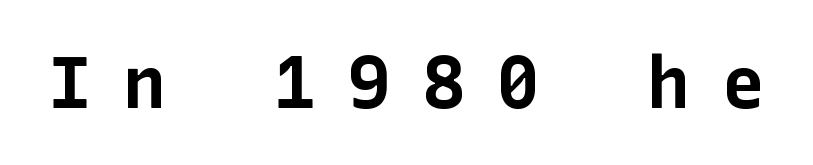
Q: Is the text bold? A: Yes.
Q: Is the text italic (slanted)? A: No, it is upright.
Q: Is the typeface a serif or a sans-serif typeface? A: Sans-serif.
Q: Is the text underlined? A: No.
Q: Is the spacing between letters normal or unusually wide? A: Unusually wide.
Q: Width (condensed, normal, or wide)? A: Normal.
Q: Stroke contrast? A: Low.
Q: x-height? A: Medium.
